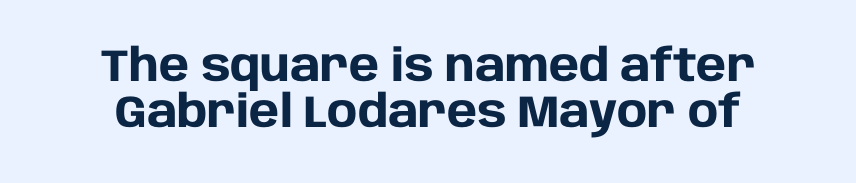
One glance says dense: line gaps are narrower than usual. Grotesque or geometric, the face here clearly has no serifs. Letter spacing: default. The lettering holds an erect, upright posture throughout.
